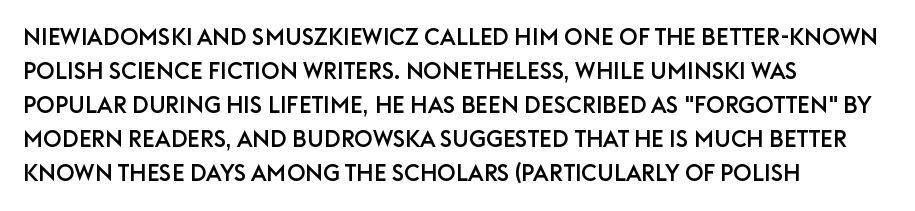
Clear beneath every line of the passage. Notice how descenders clear the ascenders below comfortably — that's standard leading. In terms of letterspacing, this is plain default setting. The lettering stays uniformly vertical, giving the passage a roman look. The lines in this sample share a left origin and differ only in where they stop.
